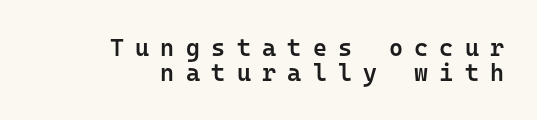
The image shows 24 px text type, upright; set right-aligned, tight line spacing (1.03x), unusually wide letter spacing (+0.47 em), not underlined.
